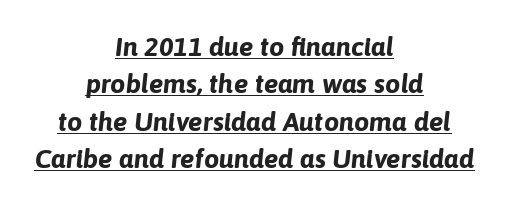
{"italic": "yes", "lean": "right", "slant_degrees": 6, "bold": "yes", "underline": "yes", "align": "center", "line_spacing": "normal", "line_spacing_ratio": 1.38, "letter_spacing": "normal", "letter_spacing_em": 0.0, "glyph_px": 27}
